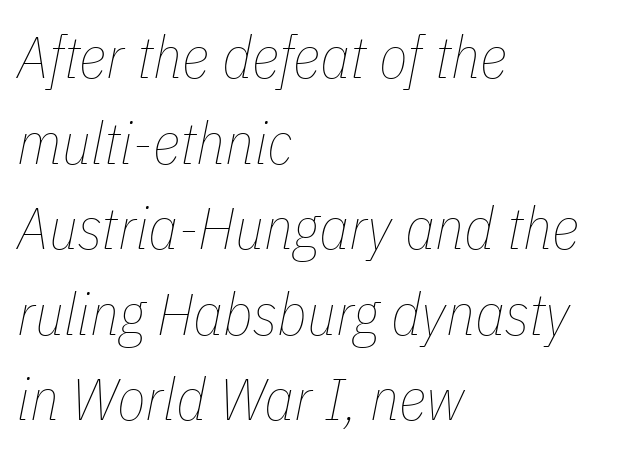
{"italic": "yes", "lean": "right", "slant_degrees": 11, "bold": "no", "weight": "thin", "width": "condensed", "stroke_contrast": "low", "x_height": "medium", "monospaced": "no", "underline": "no", "align": "left", "line_spacing": "normal", "line_spacing_ratio": 1.45, "letter_spacing": "normal", "letter_spacing_em": 0.0, "glyph_px": 59}
